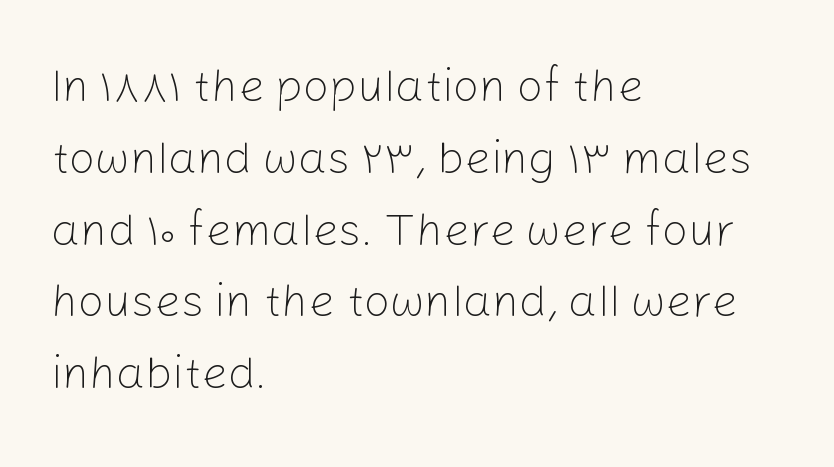
{"serif": "no", "italic": "no", "bold": "no", "weight": "light", "width": "normal", "stroke_contrast": "low", "x_height": "medium", "monospaced": "no", "underline": "no", "align": "left", "line_spacing": "normal", "line_spacing_ratio": 1.56, "letter_spacing": "normal", "letter_spacing_em": 0.0, "glyph_px": 46}
